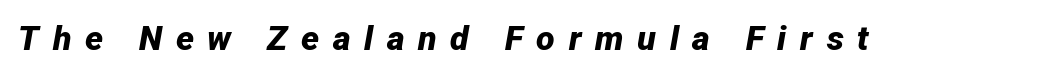
Q: Is the text bold? A: Yes.
Q: Is the text italic (slanted)? A: Yes, it leans right by about 12 degrees.
Q: Is the text underlined? A: No.
Q: Is the spacing between letters normal or unusually wide? A: Unusually wide.
Q: Width (condensed, normal, or wide)? A: Normal.
Q: Stroke contrast? A: Low.
Q: x-height? A: Medium.
Q: Monospaced? A: No.
